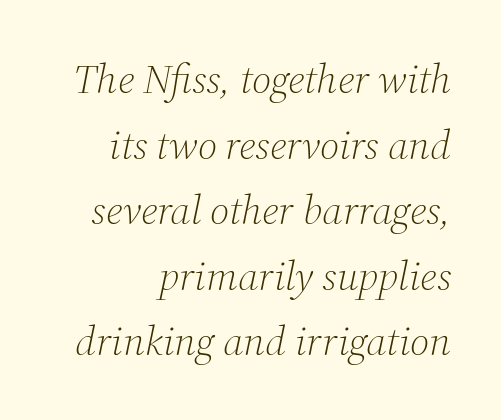
{"serif": "yes", "italic": "yes", "lean": "right", "slant_degrees": 12, "bold": "no", "weight": "light", "width": "normal", "stroke_contrast": "medium", "x_height": "medium", "monospaced": "no", "underline": "no", "line_spacing": "normal", "line_spacing_ratio": 1.6, "letter_spacing": "normal", "letter_spacing_em": 0.0, "glyph_px": 41}
